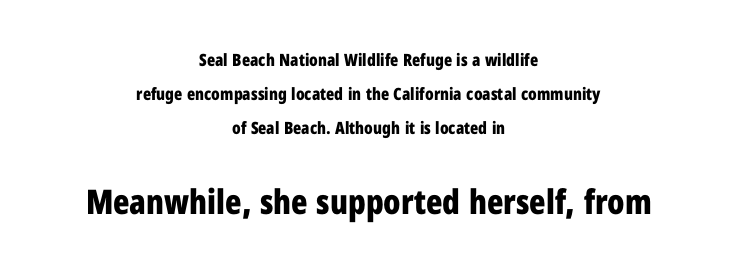
Q: Is the text bold? A: Yes.
Q: Is the text italic (slanted)? A: No, it is upright.
Q: Is the typeface a serif or a sans-serif typeface? A: Sans-serif.
Q: Is the text underlined? A: No.
Q: How is the paragraph aligned? A: Centered.
Q: Is the spacing between letters normal or unusually wide? A: Normal.
Q: Is the spacing between lines tight, normal or loose? A: Loose.
Q: Which block of text is set in a larger size, the first (top) or the second (bottom)? A: The second (bottom) one.
Q: Width (condensed, normal, or wide)? A: Condensed.
Q: Stroke contrast? A: Low.
Q: x-height? A: Medium.
Q: Monospaced? A: No.
